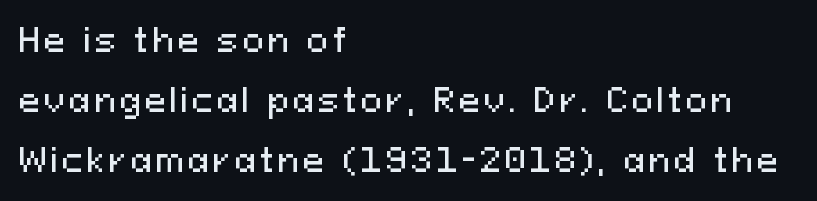
The glyphs in this specimen are sans serif. Does the lettering tilt? It doesn't — this is upright. This rendering uses left alignment, leaving the right contour irregular. Bare-footed words on every line.
